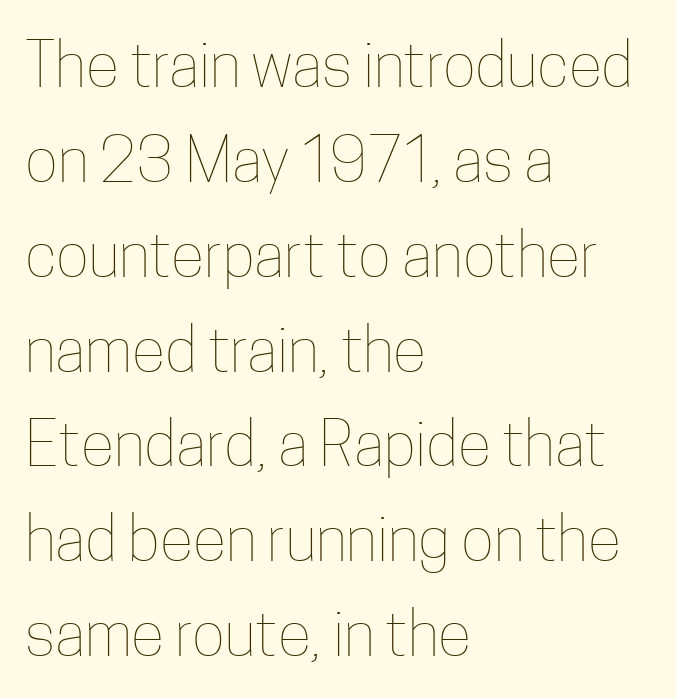
The image shows 62 px thin, condensed type, upright; set left-aligned, normal line spacing (1.53x), normal letter spacing, not underlined; low stroke contrast and a medium x-height.
